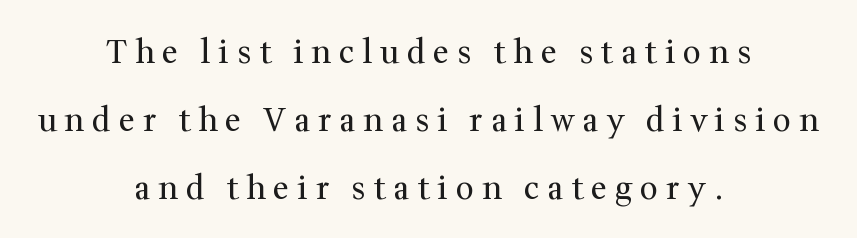
Q: Is the text bold? A: No.
Q: Is the text italic (slanted)? A: No, it is upright.
Q: Is the typeface a serif or a sans-serif typeface? A: Serif.
Q: Is the text underlined? A: No.
Q: How is the paragraph aligned? A: Centered.
Q: Is the spacing between letters normal or unusually wide? A: Unusually wide.
Q: Is the spacing between lines tight, normal or loose? A: Loose.
Q: Width (condensed, normal, or wide)? A: Normal.
Q: Stroke contrast? A: Medium.
Q: x-height? A: Medium.
Q: Monospaced? A: No.
